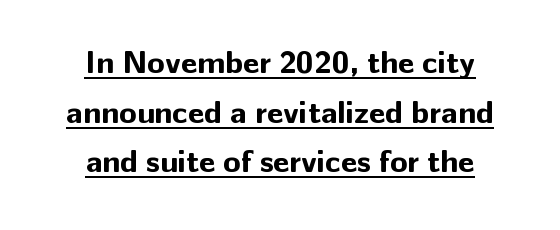
What's the leading like? Ordinary, nothing unusual. Has an underline been added? It has. What stands out about the letter spacing? Nothing — it is the standard amount. The face used here is proportionally spaced, like ordinary book or web type.
